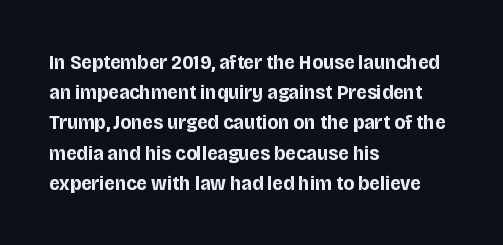
The image shows 21 px bold type, upright; set left-aligned, normal line spacing (1.44x), normal letter spacing, not underlined.
